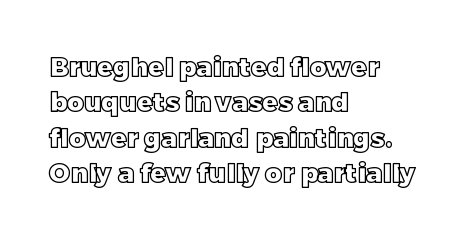
The passage shown stacks its lines at a standard gap. These lines stack with their left ends in a neat column. A roman cut, with each character standing at attention. Caption: standard tracking, unaltered. Words float on clear page, feet unadorned.
